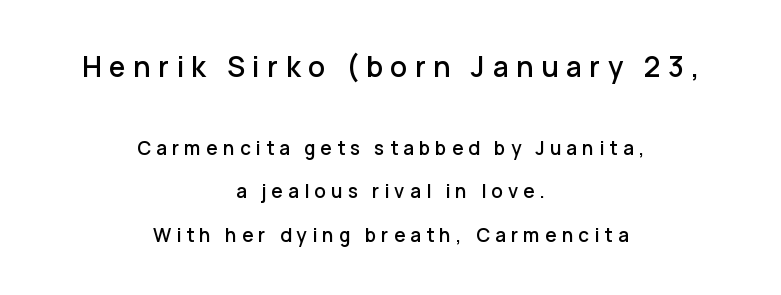
{"serif": "no", "italic": "no", "width": "normal", "stroke_contrast": "low", "x_height": "medium", "monospaced": "no", "underline": "no", "align": "center", "line_spacing": "loose", "line_spacing_ratio": 2.29, "letter_spacing": "wide", "letter_spacing_em": 0.27, "larger_block": "first", "size_ratio": 1.47, "glyph_px": 28}
